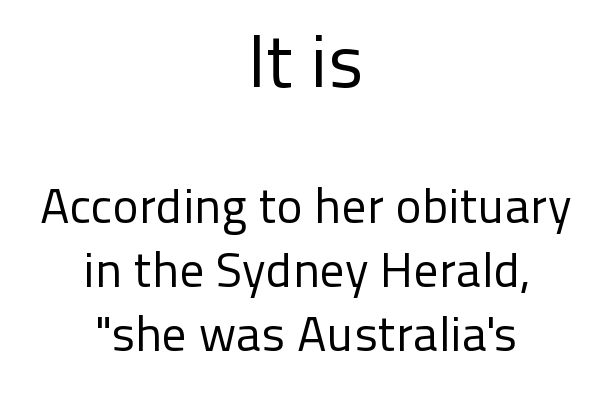
Q: Is the text bold? A: No.
Q: Is the text italic (slanted)? A: No, it is upright.
Q: Is the typeface a serif or a sans-serif typeface? A: Sans-serif.
Q: Is the text underlined? A: No.
Q: How is the paragraph aligned? A: Centered.
Q: Is the spacing between letters normal or unusually wide? A: Normal.
Q: Is the spacing between lines tight, normal or loose? A: Normal.
Q: Which block of text is set in a larger size, the first (top) or the second (bottom)? A: The first (top) one.
Q: Width (condensed, normal, or wide)? A: Normal.
Q: Stroke contrast? A: Low.
Q: x-height? A: Medium.
Q: Monospaced? A: No.
